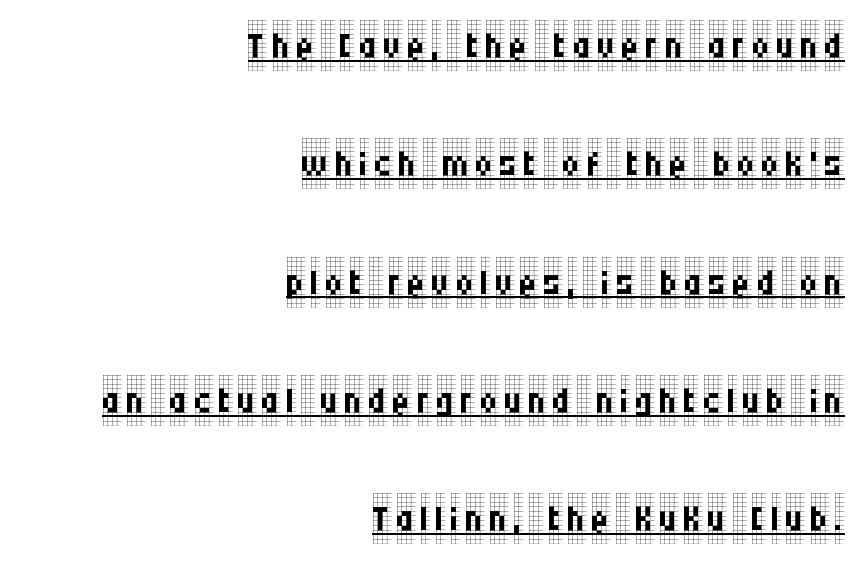
The image shows 51 px regular-weight, condensed serif type, upright; set right-aligned, loose line spacing (2.32x), underlined; low stroke contrast and a large x-height.
